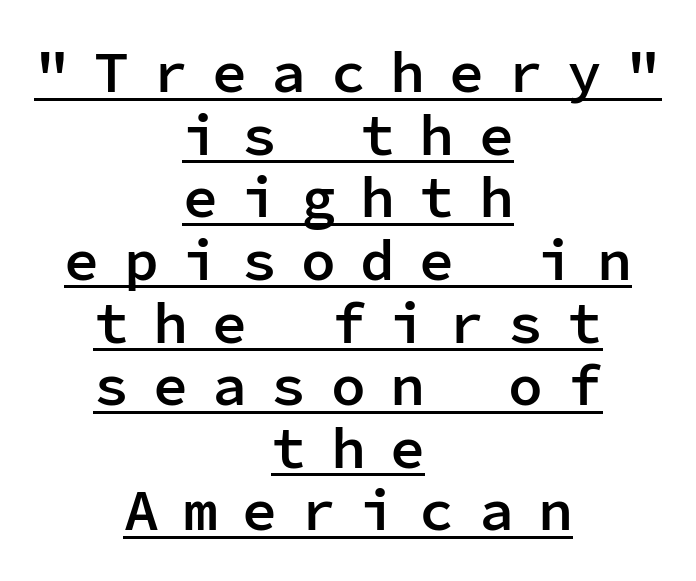
This rendering widens character spacing well past its baseline value. Every stem runs plumb, perpendicular to the baseline. Leading: reduced. Alignment: centered.
